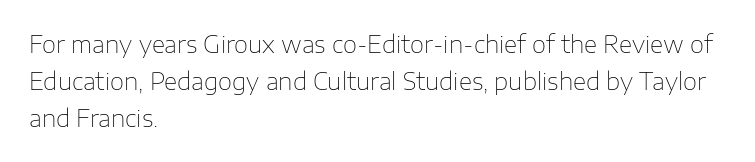
The image shows 23 px text type, upright; set left-aligned, normal line spacing (1.6x), normal letter spacing, not underlined.
